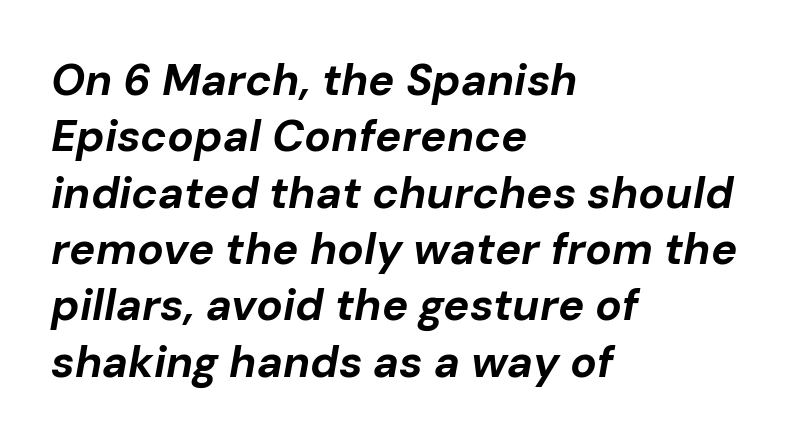
Q: Is the text bold? A: Yes.
Q: Is the text italic (slanted)? A: Yes, it leans right by about 10 degrees.
Q: Is the text underlined? A: No.
Q: How is the paragraph aligned? A: Left-aligned.
Q: Is the spacing between letters normal or unusually wide? A: Normal.
Q: Is the spacing between lines tight, normal or loose? A: Normal.
Q: Width (condensed, normal, or wide)? A: Normal.
Q: Stroke contrast? A: Low.
Q: x-height? A: Medium.
Q: Monospaced? A: No.
